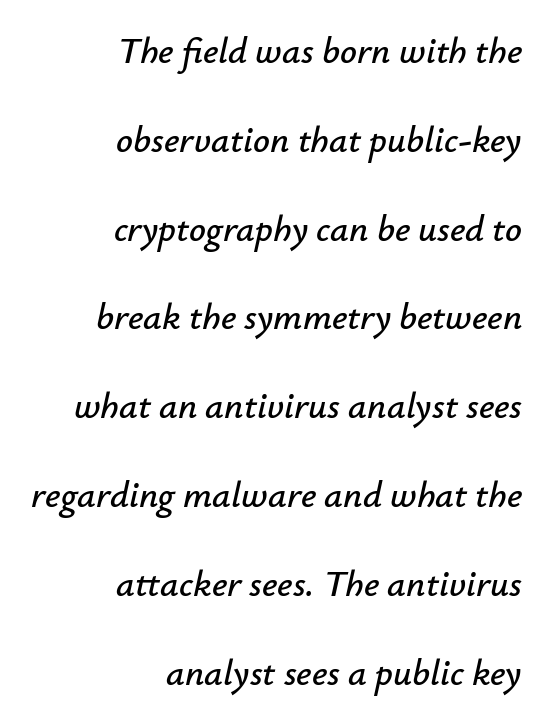
The image shows 37 px text type, italic (leaning right); set right-aligned, loose line spacing (2.4x), normal letter spacing, not underlined; low stroke contrast and a small x-height.
